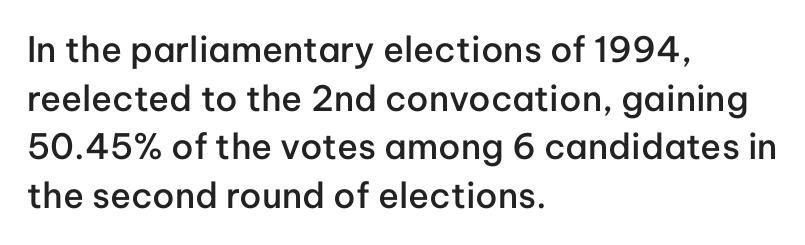
Is the letter spacing exaggerated? No — it looks like the ordinary default. These lines are composed in type without serifs. The typesetting leans somewhat heavy: a semibold. A typesetter would call this proportional, since set widths differ per character. The paragraph shown leans on its left margin.
